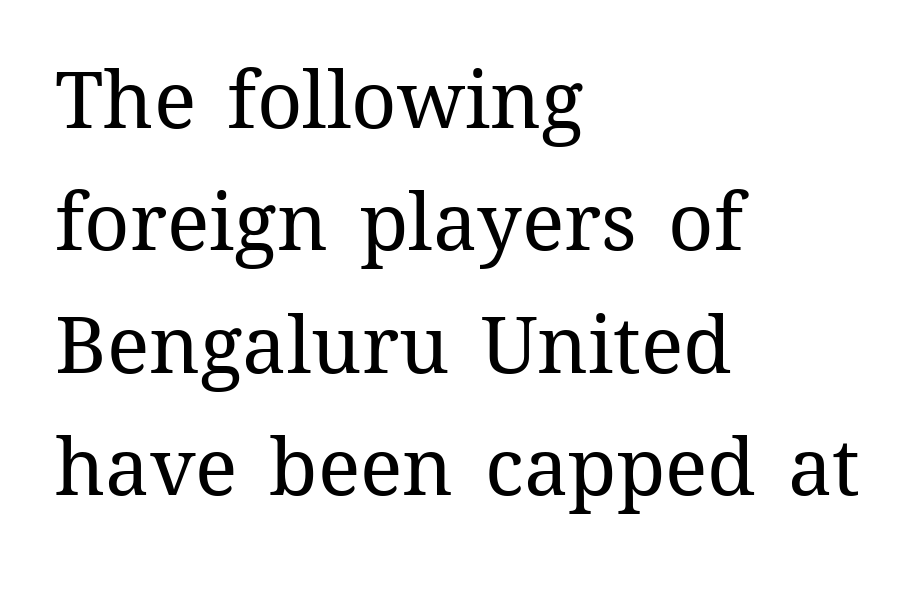
Heaviness? Minimal to ordinary, like unemphasized prose. Is this a fixed-width face? No — the glyphs have proportional, varying widths. The face used here is rendered with its standard letterfit. Every stem runs plumb, perpendicular to the baseline.
